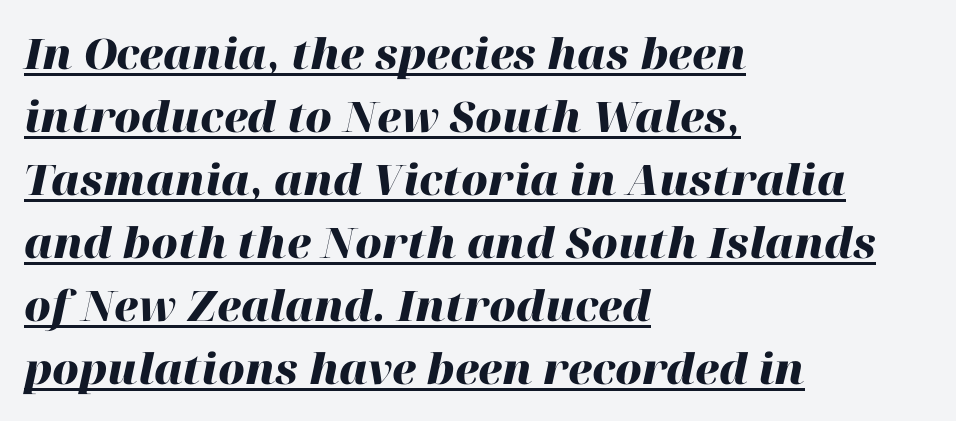
Weight check: bold — yes, fully. A classic flush-left, rag-right setting is used for this passage. The passage shown leans; its letterforms are oblique. The sample's only ornament is a line tracing under the words. A normal amount of white space separates one row of letters from the next. Letter spacing: default.
